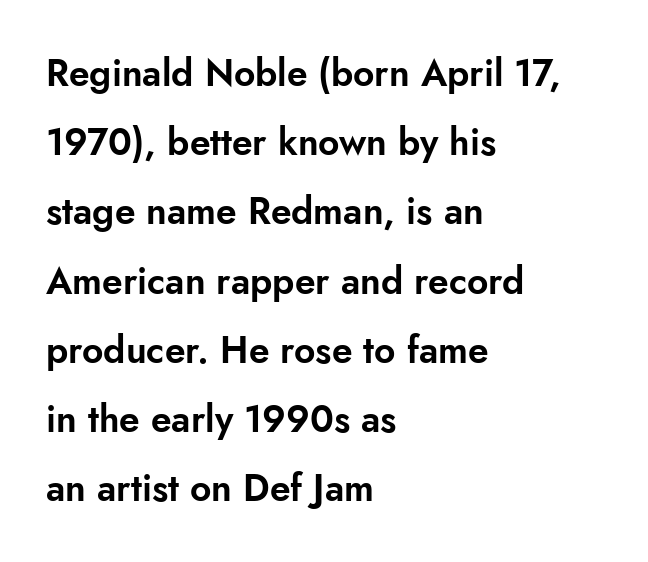
The type is set solid horizontally, with unmodified tracking. The compositor pushed each line to the left boundary. Proportional: the letters do not fall into vertical columns. The rendering shows plain stroke endings on the letterforms — a sans-serif design. The glyphs are unaccompanied by any horizontal stroke below them. The lettering holds an erect, upright posture throughout.
